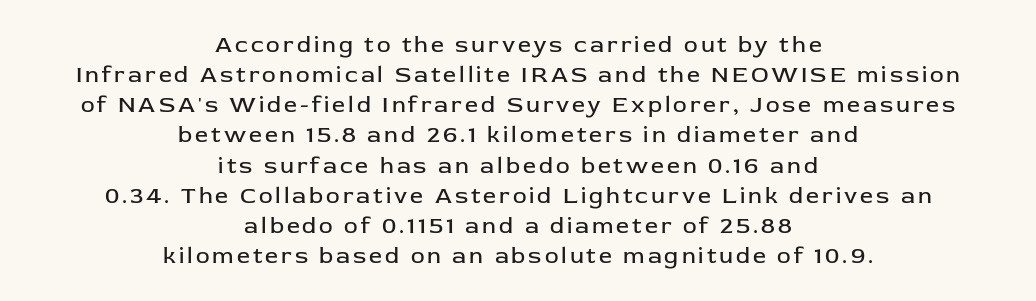
Q: Is the text bold? A: No.
Q: Is the text italic (slanted)? A: No, it is upright.
Q: Is the text underlined? A: No.
Q: How is the paragraph aligned? A: Centered.
Q: Is the spacing between lines tight, normal or loose? A: Normal.
